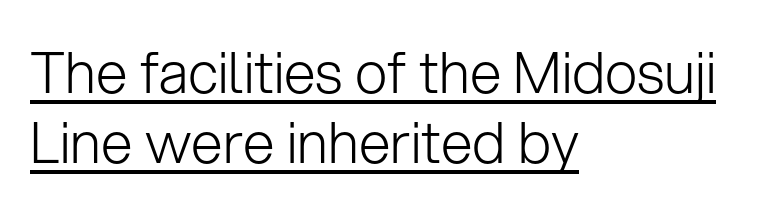
Q: Is the text bold? A: No.
Q: Is the text italic (slanted)? A: No, it is upright.
Q: Is the typeface a serif or a sans-serif typeface? A: Sans-serif.
Q: Is the text underlined? A: Yes.
Q: How is the paragraph aligned? A: Left-aligned.
Q: Is the spacing between letters normal or unusually wide? A: Normal.
Q: Width (condensed, normal, or wide)? A: Normal.
Q: Stroke contrast? A: Low.
Q: x-height? A: Medium.
Q: Monospaced? A: No.
